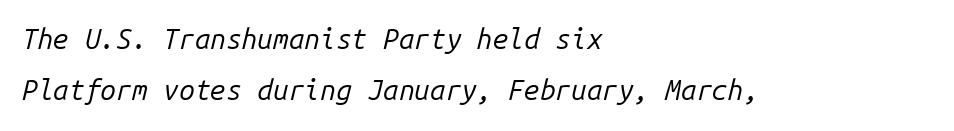
Q: Is the text bold? A: No.
Q: Is the text italic (slanted)? A: Yes, it leans right by about 14 degrees.
Q: Is the text underlined? A: No.
Q: How is the paragraph aligned? A: Left-aligned.
Q: Is the spacing between letters normal or unusually wide? A: Normal.
Q: Width (condensed, normal, or wide)? A: Normal.
Q: Stroke contrast? A: Low.
Q: x-height? A: Medium.
Q: Monospaced? A: Yes.
